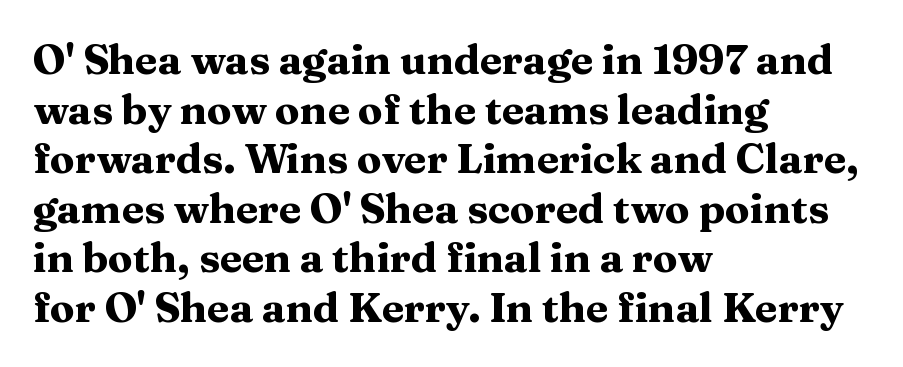
{"serif": "yes", "italic": "no", "bold": "yes", "weight": "heavy", "width": "wide", "stroke_contrast": "medium", "x_height": "medium", "monospaced": "no", "underline": "no", "align": "left", "line_spacing_ratio": 1.21, "letter_spacing": "normal", "letter_spacing_em": 0.0, "glyph_px": 41}
